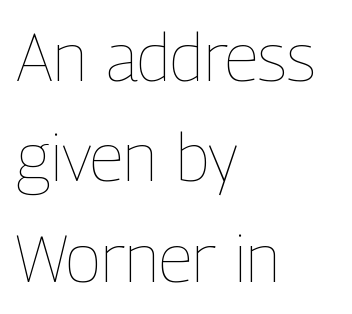
Q: Is the text bold? A: No.
Q: Is the text italic (slanted)? A: No, it is upright.
Q: Is the text underlined? A: No.
Q: How is the paragraph aligned? A: Left-aligned.
Q: Is the spacing between letters normal or unusually wide? A: Normal.
Q: Is the spacing between lines tight, normal or loose? A: Normal.
Q: Width (condensed, normal, or wide)? A: Condensed.
Q: Stroke contrast? A: Low.
Q: x-height? A: Medium.
Q: Monospaced? A: No.
